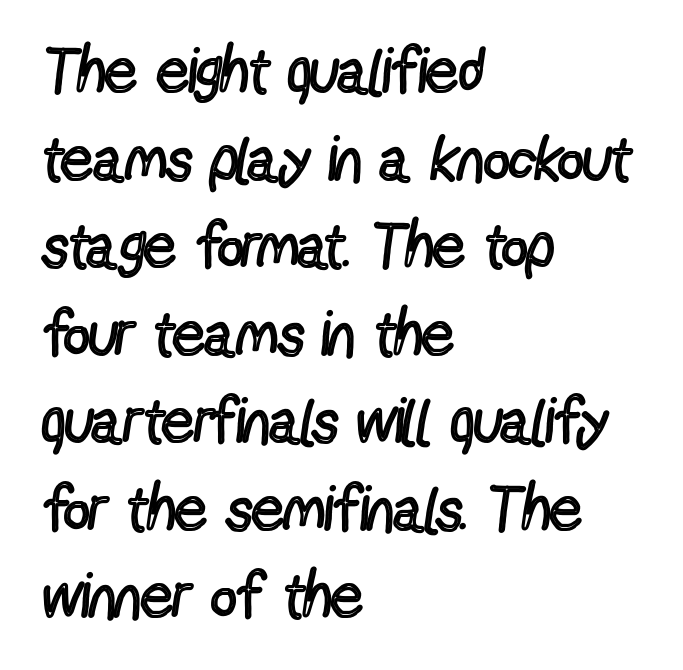
The image shows 63 px regular-weight, condensed sans-serif type; set left-aligned, normal line spacing (1.39x), normal letter spacing, not underlined; a medium x-height.
